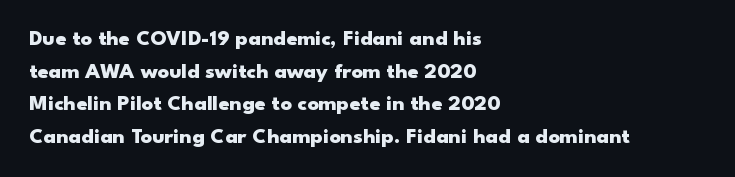
The image shows 22 px bold type, upright; set left-aligned, normal line spacing (1.48x), normal letter spacing, not underlined.
